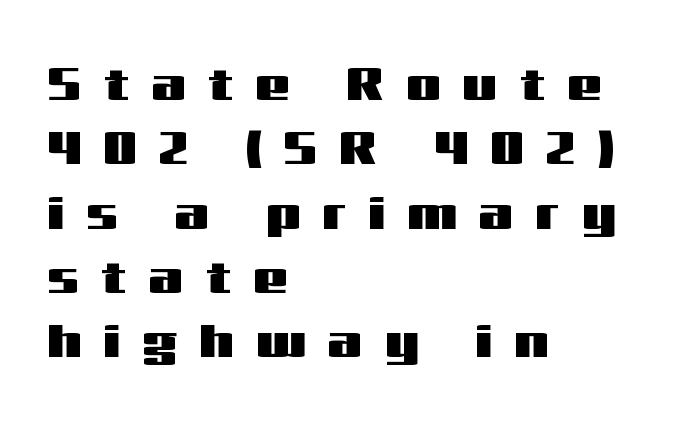
Is the block centered? No — it sits flush against the left margin. Rendered with straight, roman letterforms. This rendering features lettering with no underline. The line-height multiplier appears to be the usual default.
